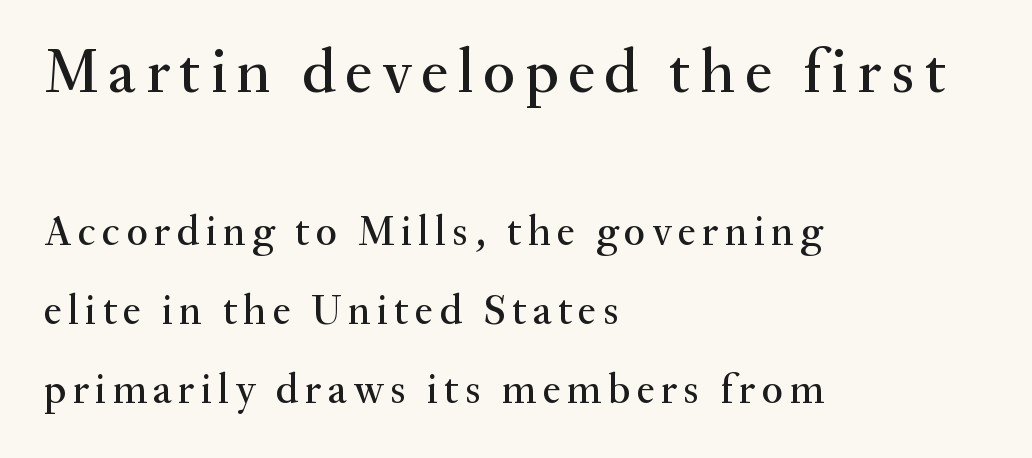
The image shows 63 px serif type, upright; set left-aligned, line spacing 1.88x, not underlined; the first (top) block is 1.5x larger; medium stroke contrast and a small x-height.
